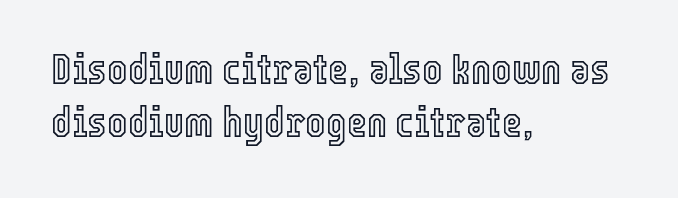
Q: Is the text italic (slanted)? A: No, it is upright.
Q: Is the text underlined? A: No.
Q: How is the paragraph aligned? A: Left-aligned.
Q: Is the spacing between letters normal or unusually wide? A: Normal.
Q: Width (condensed, normal, or wide)? A: Condensed.
Q: x-height? A: Medium.
Q: Monospaced? A: No.
